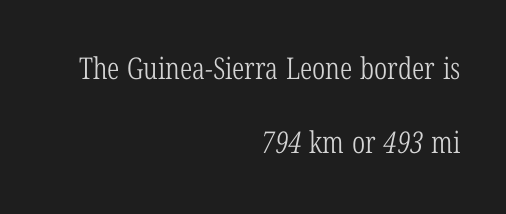
{"serif": "yes", "bold": "no", "weight": "light", "width": "condensed", "stroke_contrast": "low", "x_height": "medium", "monospaced": "no", "underline": "no", "align": "right", "line_spacing": "loose", "line_spacing_ratio": 2.46, "letter_spacing": "normal", "letter_spacing_em": 0.0, "glyph_px": 30}
